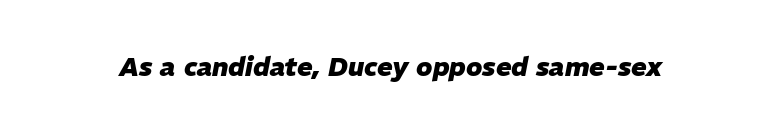
This is oblique type, the kind used for emphasis or titles. The face used here is rendered with its standard letterfit. Caption: bold face, heavy strokes. Only glyphs here, with clear space below each row.
